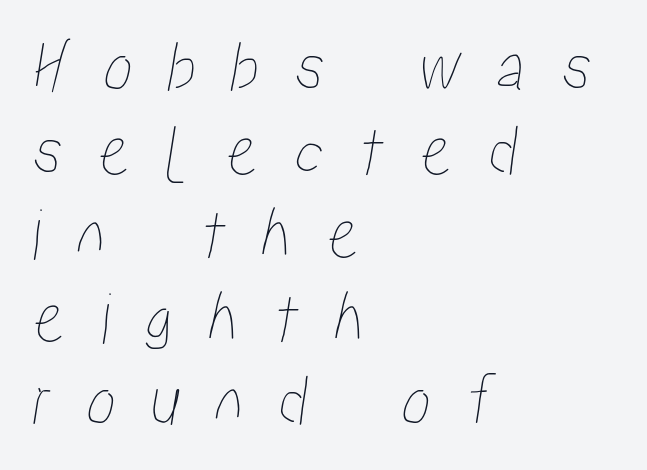
The image shows 74 px condensed type; set left-aligned, tight line spacing (1.13x), unusually wide letter spacing (+0.47 em), not underlined; low stroke contrast and a medium x-height.
